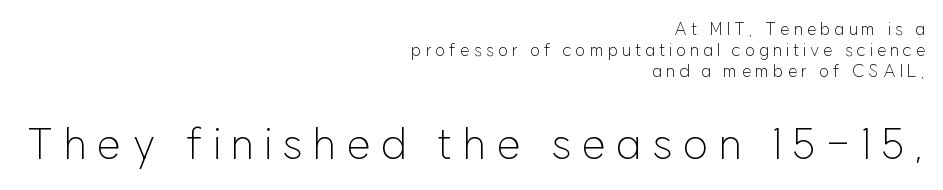
{"serif": "no", "italic": "no", "bold": "no", "weight": "light", "width": "normal", "stroke_contrast": "low", "x_height": "medium", "monospaced": "no", "underline": "no", "align": "right", "line_spacing": "normal", "line_spacing_ratio": 1.25, "letter_spacing": "wide", "letter_spacing_em": 0.24, "larger_block": "second", "size_ratio": 2.53, "glyph_px": 43}
